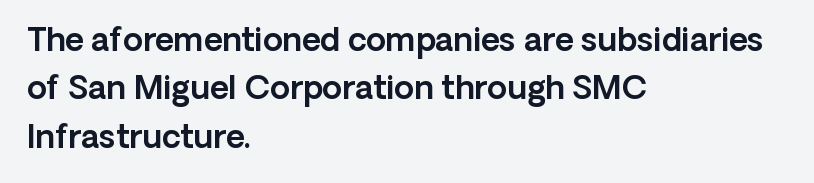
Q: Is the text italic (slanted)? A: No, it is upright.
Q: Is the typeface a serif or a sans-serif typeface? A: Sans-serif.
Q: Is the text underlined? A: No.
Q: How is the paragraph aligned? A: Left-aligned.
Q: Is the spacing between letters normal or unusually wide? A: Normal.
Q: Is the spacing between lines tight, normal or loose? A: Normal.
Q: Width (condensed, normal, or wide)? A: Normal.
Q: x-height? A: Medium.
Q: Monospaced? A: No.
